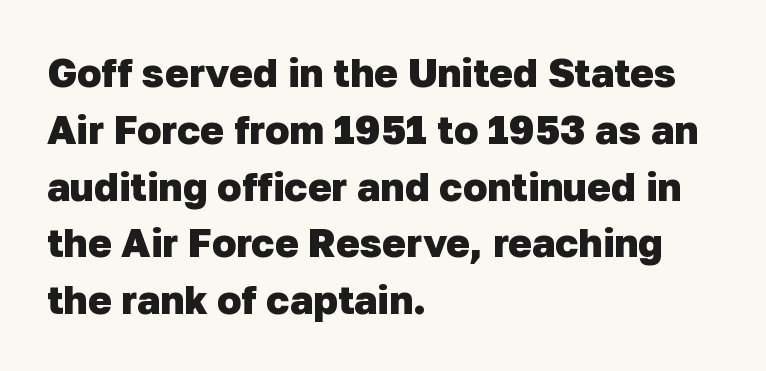
Q: Is the text bold? A: Yes.
Q: Is the typeface a serif or a sans-serif typeface? A: Sans-serif.
Q: Is the text underlined? A: No.
Q: How is the paragraph aligned? A: Left-aligned.
Q: Is the spacing between letters normal or unusually wide? A: Normal.
Q: Is the spacing between lines tight, normal or loose? A: Normal.
Q: Width (condensed, normal, or wide)? A: Normal.
Q: Stroke contrast? A: Low.
Q: x-height? A: Medium.
Q: Monospaced? A: No.
